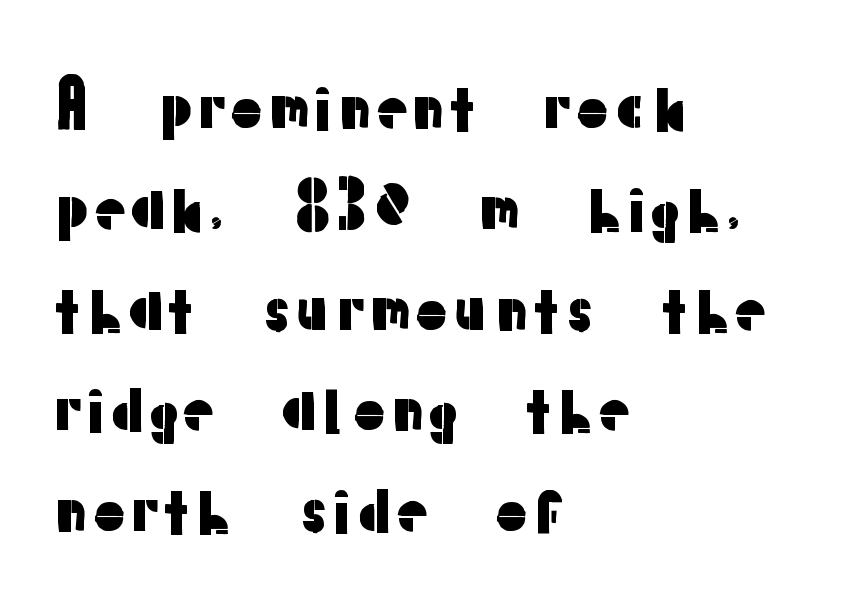
Q: Is the text italic (slanted)? A: No, it is upright.
Q: Is the typeface a serif or a sans-serif typeface? A: Sans-serif.
Q: Is the text underlined? A: No.
Q: How is the paragraph aligned? A: Left-aligned.
Q: Is the spacing between letters normal or unusually wide? A: Normal.
Q: Is the spacing between lines tight, normal or loose? A: Normal.
Q: Width (condensed, normal, or wide)? A: Normal.
Q: Stroke contrast? A: Low.
Q: x-height? A: Medium.
Q: Monospaced? A: No.
